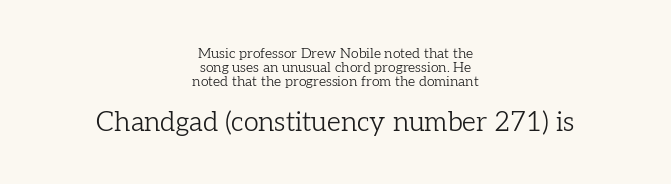
{"italic": "no", "bold": "no", "underline": "no", "align": "center", "line_spacing": "tight", "line_spacing_ratio": 0.99, "letter_spacing": "normal", "letter_spacing_em": 0.0, "larger_block": "second", "size_ratio": 1.93, "glyph_px": 27}
